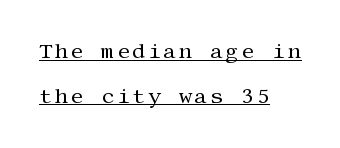
The image shows 21 px text type, upright; set left-aligned, loose line spacing (2.14x), underlined.
